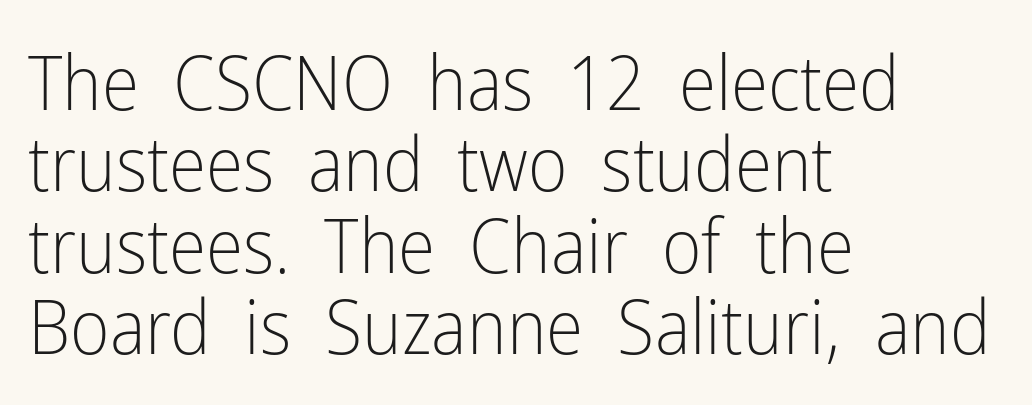
The image shows 76 px light, condensed sans-serif type, upright; set left-aligned, tight line spacing (1.07x), normal letter spacing, not underlined; low stroke contrast and a medium x-height.
